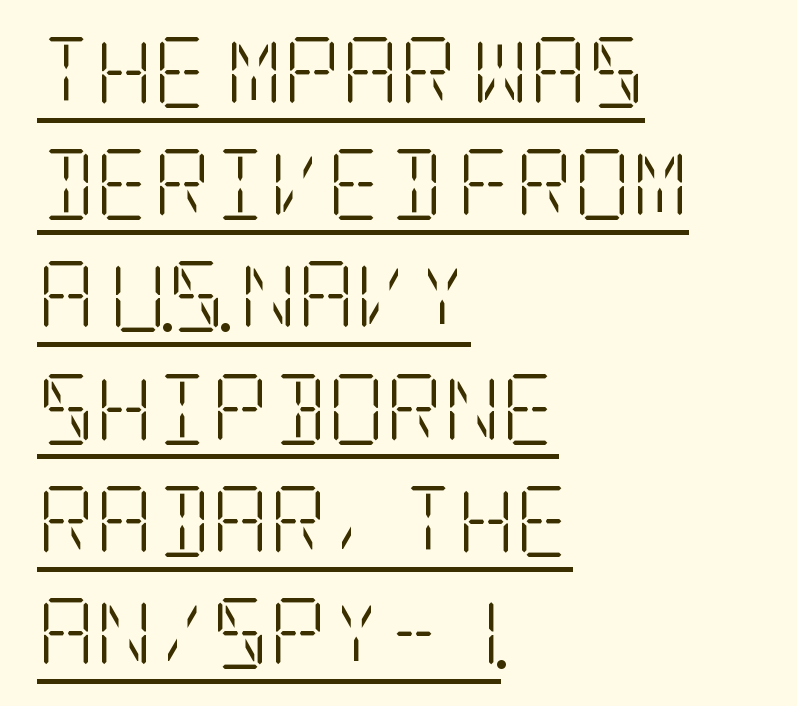
The image shows 71 px light, condensed serif type, upright; set left-aligned, normal line spacing (1.58x), normal letter spacing, underlined; low stroke contrast and a large x-height.
